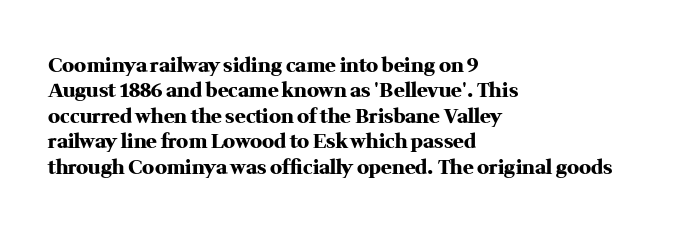
Characters follow at the spacing the type designer built in. What's the leading like? Ordinary, nothing unusual. Horizontal alignment here is leftward, the default for most running prose. The words here are not underlined. The typesetting leans heavy: a genuine bold.
